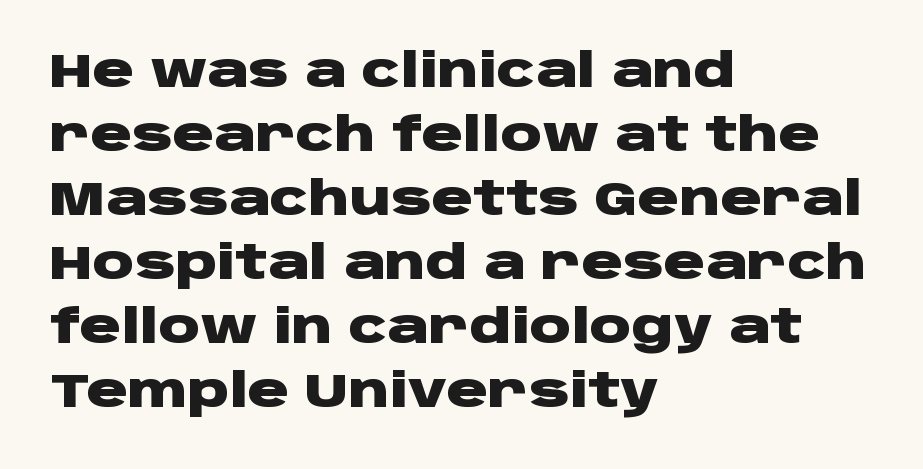
Each word holds together tightly as a unit, with standard inter-letter gaps. If you measured baseline to baseline, you'd find a middling distance. In terms of weight, the rendering is a true, heavy bold. The string is rendered with underlining switched off. Which margin do the lines hug? The left one — the right edge is uneven.
